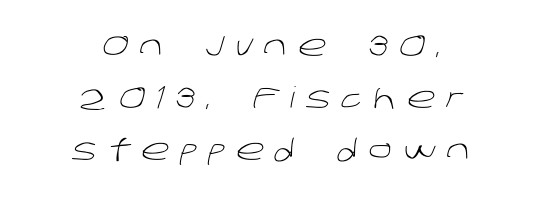
Q: Is the text bold? A: No.
Q: Is the typeface a serif or a sans-serif typeface? A: Sans-serif.
Q: Is the text underlined? A: No.
Q: How is the paragraph aligned? A: Centered.
Q: Is the spacing between letters normal or unusually wide? A: Unusually wide.
Q: Width (condensed, normal, or wide)? A: Normal.
Q: Stroke contrast? A: Low.
Q: x-height? A: Large.
Q: Monospaced? A: No.
